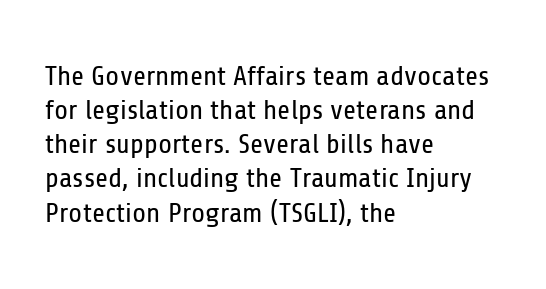
{"serif": "no", "italic": "no", "bold": "no", "weight": "regular", "width": "condensed", "stroke_contrast": "low", "x_height": "medium", "monospaced": "no", "underline": "no", "align": "left", "line_spacing_ratio": 1.22, "letter_spacing": "normal", "letter_spacing_em": 0.0, "glyph_px": 28}
